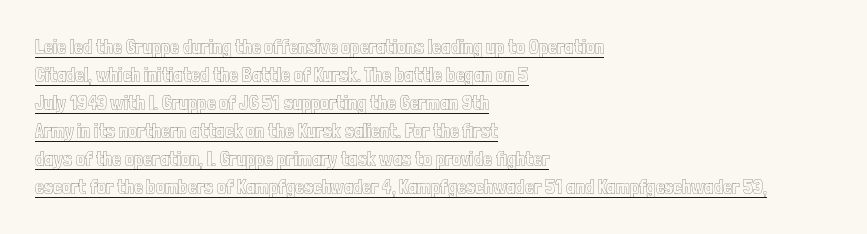
Reading down the block, your eye returns to a fixed left position each line. The letters stand upright; this is a roman face. Normally led — the rows are evenly, conventionally spaced. Spacing between characters is what you'd get straight out of the box.
